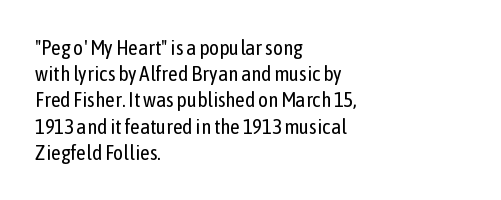
The image shows 21 px text type, upright; set left-aligned, normal line spacing (1.25x), normal letter spacing, not underlined.
